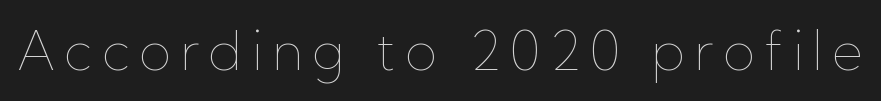
{"italic": "no", "bold": "no", "weight": "thin", "width": "normal", "stroke_contrast": "low", "x_height": "medium", "monospaced": "no", "underline": "no", "glyph_px": 53}
